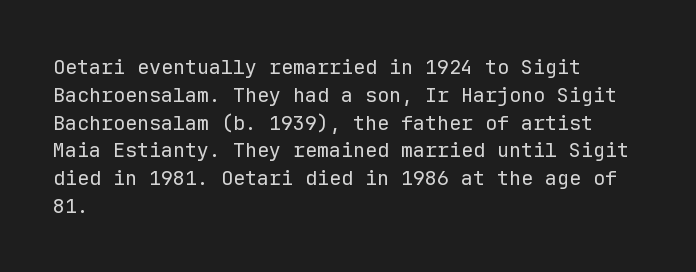
Nothing heavy about these letters — not bold at all. Compared with a centered layout, this one pins lines to the left instead. Spacing between characters is what you'd get straight out of the box. Posture: vertical. Anything drawn beneath the words? Only blank space.
